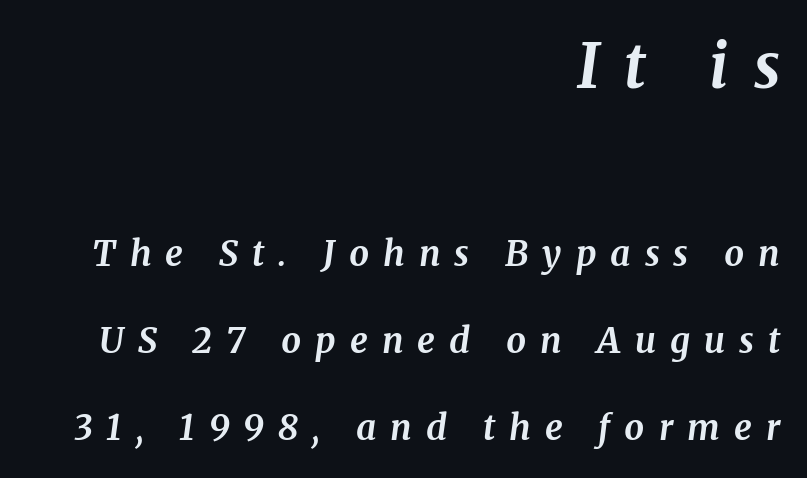
{"serif": "yes", "italic": "yes", "lean": "right", "slant_degrees": 8, "bold": "yes", "weight": "bold", "width": "normal", "stroke_contrast": "medium", "x_height": "medium", "monospaced": "no", "underline": "no", "align": "right", "line_spacing": "loose", "line_spacing_ratio": 2.49, "letter_spacing": "wide", "letter_spacing_em": 0.4, "larger_block": "first", "size_ratio": 1.77, "glyph_px": 62}
